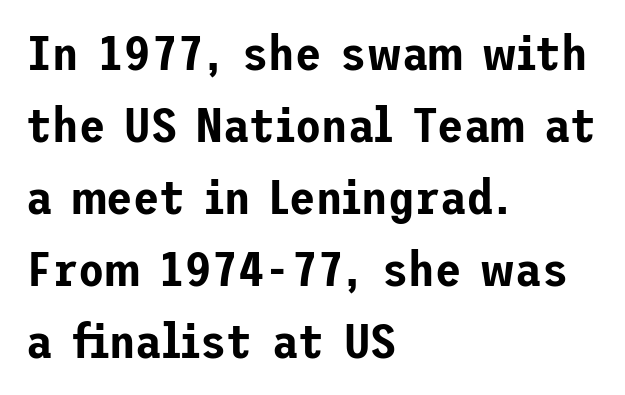
{"serif": "no", "italic": "no", "width": "normal", "stroke_contrast": "low", "x_height": "medium", "underline": "no", "align": "left", "line_spacing": "normal", "line_spacing_ratio": 1.5, "letter_spacing": "normal", "letter_spacing_em": 0.0, "glyph_px": 48}
